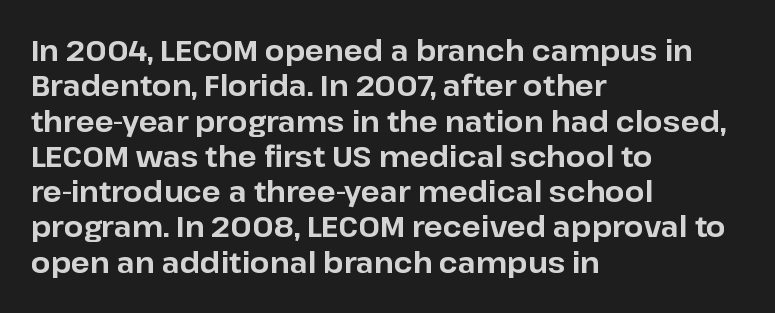
The specimen omits any rule beneath the text block's lines. Characters follow at the spacing the type designer built in. If you measured baseline to baseline, you'd find a middling distance. This rendering uses left alignment, leaving the right contour irregular. Look at the bottom of the vertical strokes: they stop flat, with no serifs.
